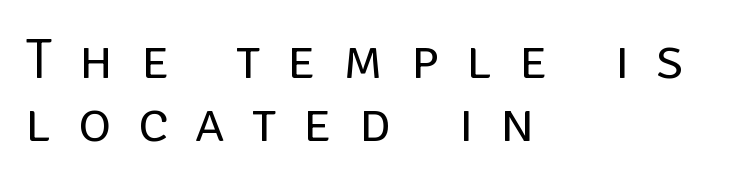
{"serif": "no", "italic": "no", "bold": "no", "weight": "regular", "width": "normal", "stroke_contrast": "low", "x_height": "large", "monospaced": "no", "underline": "no", "align": "left", "line_spacing": "tight", "line_spacing_ratio": 1.12, "letter_spacing": "wide", "letter_spacing_em": 0.49, "glyph_px": 56}
